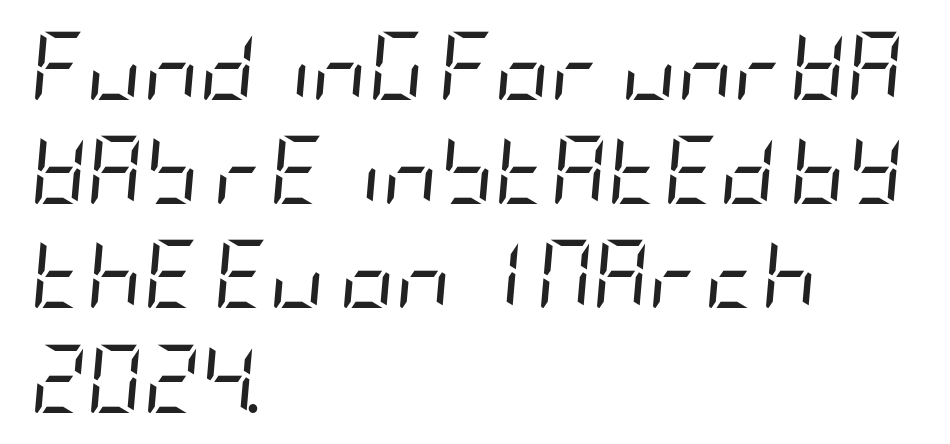
Q: Is the text bold? A: No.
Q: Is the text italic (slanted)? A: Yes, it leans right by about 5 degrees.
Q: Is the text underlined? A: No.
Q: How is the paragraph aligned? A: Left-aligned.
Q: Is the spacing between letters normal or unusually wide? A: Normal.
Q: Is the spacing between lines tight, normal or loose? A: Normal.
Q: Width (condensed, normal, or wide)? A: Condensed.
Q: Stroke contrast? A: Low.
Q: x-height? A: Large.
